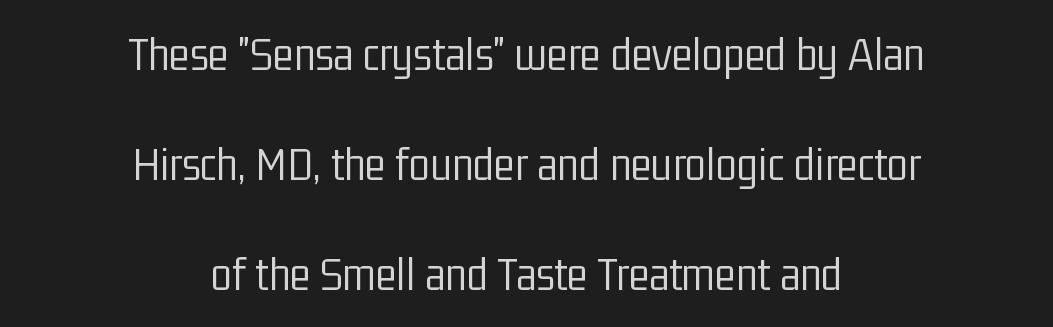
{"serif": "no", "italic": "no", "bold": "no", "weight": "light", "width": "condensed", "stroke_contrast": "low", "x_height": "medium", "monospaced": "no", "underline": "no", "align": "center", "line_spacing": "loose", "line_spacing_ratio": 2.25, "letter_spacing": "normal", "letter_spacing_em": 0.0, "glyph_px": 49}
